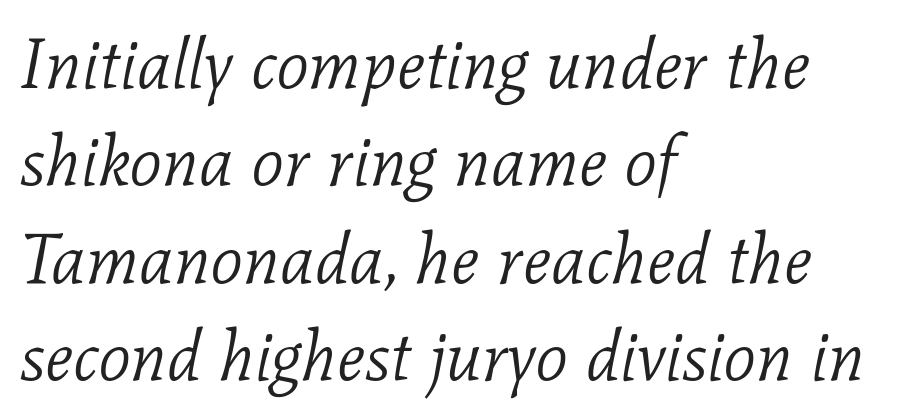
The image shows 70 px light serif type, italic (leaning right); set left-aligned, normal line spacing (1.39x), normal letter spacing, not underlined; low stroke contrast and a medium x-height.
